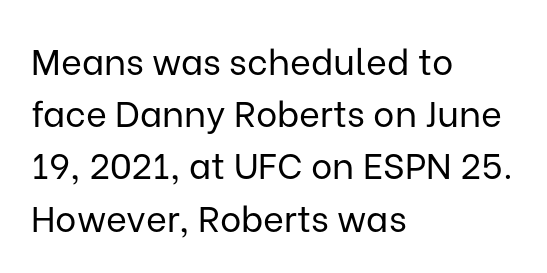
Q: Is the text bold? A: No.
Q: Is the text italic (slanted)? A: No, it is upright.
Q: Is the typeface a serif or a sans-serif typeface? A: Sans-serif.
Q: Is the text underlined? A: No.
Q: How is the paragraph aligned? A: Left-aligned.
Q: Is the spacing between letters normal or unusually wide? A: Normal.
Q: Is the spacing between lines tight, normal or loose? A: Normal.
Q: Width (condensed, normal, or wide)? A: Normal.
Q: Stroke contrast? A: Low.
Q: x-height? A: Medium.
Q: Monospaced? A: No.
